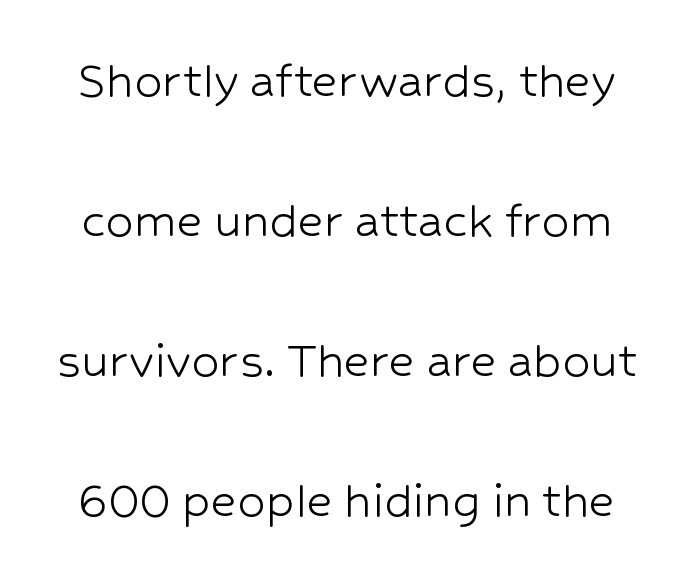
{"serif": "no", "italic": "no", "bold": "no", "weight": "light", "width": "normal", "stroke_contrast": "low", "x_height": "medium", "monospaced": "no", "underline": "no", "line_spacing": "loose", "line_spacing_ratio": 2.5, "letter_spacing": "normal", "letter_spacing_em": 0.0, "glyph_px": 56}
